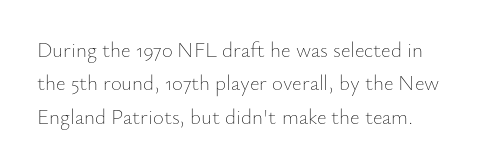
Q: Is the text bold? A: No.
Q: Is the text italic (slanted)? A: No, it is upright.
Q: Is the text underlined? A: No.
Q: How is the paragraph aligned? A: Left-aligned.
Q: Is the spacing between letters normal or unusually wide? A: Normal.
Q: Is the spacing between lines tight, normal or loose? A: Normal.
